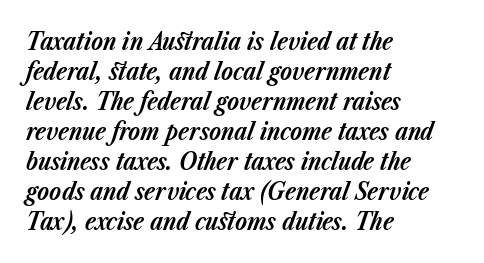
{"italic": "yes", "lean": "right", "slant_degrees": 23, "bold": "yes", "underline": "no", "align": "left", "line_spacing": "normal", "line_spacing_ratio": 1.25, "letter_spacing": "normal", "letter_spacing_em": 0.0, "glyph_px": 24}
